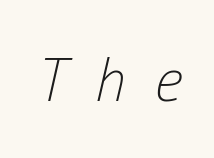
Q: Is the text bold? A: No.
Q: Is the text italic (slanted)? A: Yes, it leans right by about 13 degrees.
Q: Is the text underlined? A: No.
Q: Is the spacing between letters normal or unusually wide? A: Unusually wide.
Q: Width (condensed, normal, or wide)? A: Condensed.
Q: Stroke contrast? A: Low.
Q: x-height? A: Medium.
Q: Monospaced? A: No.
